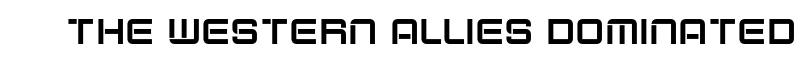
{"serif": "no", "italic": "no", "width": "normal", "stroke_contrast": "low", "x_height": "large", "monospaced": "no", "underline": "no", "letter_spacing": "normal", "letter_spacing_em": 0.0, "glyph_px": 35}
